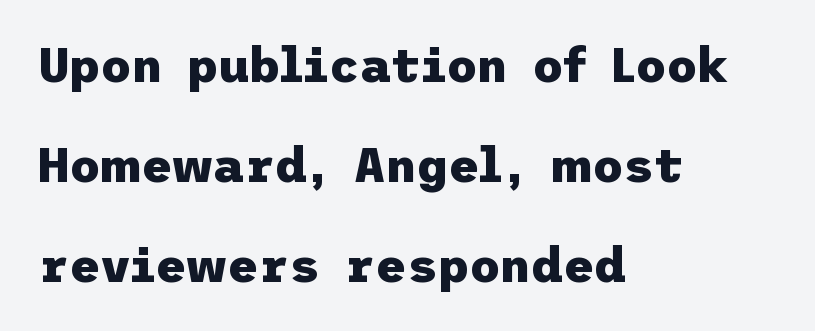
The image shows 48 px heavy sans-serif type, upright; set left-aligned, loose line spacing (2.08x), normal letter spacing, not underlined; low stroke contrast and a medium x-height.
